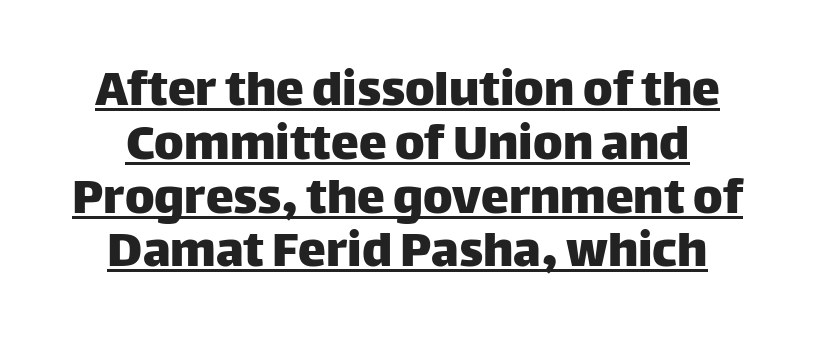
Does the leading feel generous? Not at all — it's pinched. In terms of letterform style, serifs are entirely absent. The passage is arranged like a title page — every line centered. The rendering uses natural spacing where letterforms have individual widths.
